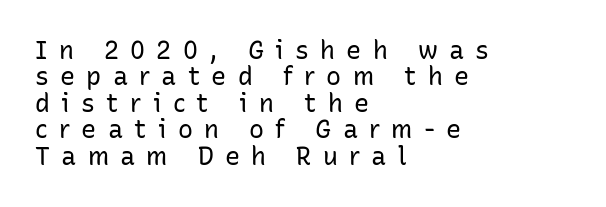
{"italic": "no", "bold": "no", "underline": "no", "align": "left", "line_spacing": "tight", "line_spacing_ratio": 1.06, "letter_spacing": "wide", "letter_spacing_em": 0.45, "glyph_px": 25}
